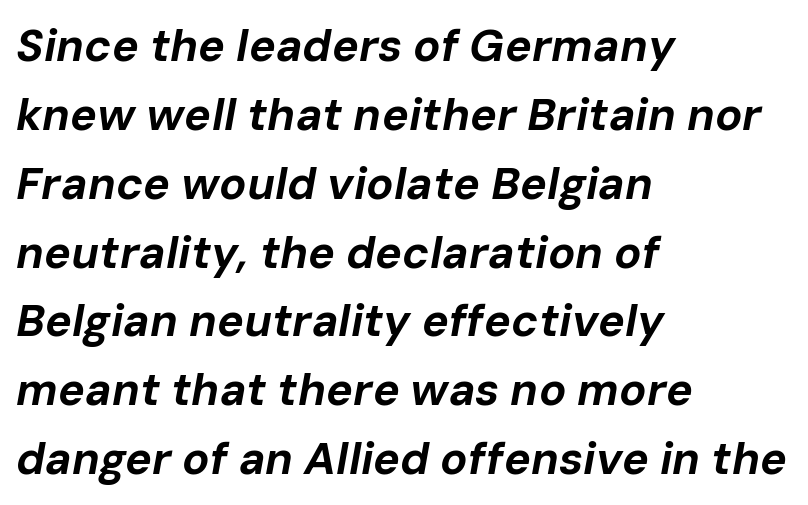
The image shows 45 px bold type, italic (leaning right); set left-aligned, normal line spacing (1.53x), normal letter spacing, not underlined; low stroke contrast and a medium x-height.
